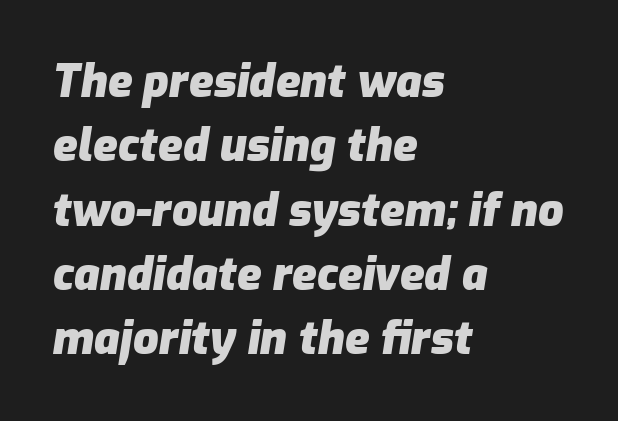
The image shows 45 px heavy type, italic (leaning right); set left-aligned, normal line spacing (1.43x), normal letter spacing, not underlined; low stroke contrast and a medium x-height.
